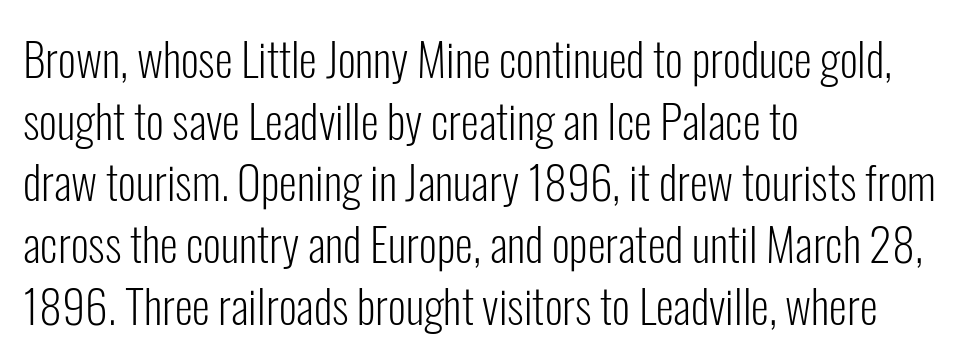
The image shows 46 px light, condensed sans-serif type, upright; set left-aligned, normal line spacing (1.34x), normal letter spacing, not underlined; low stroke contrast and a medium x-height.
